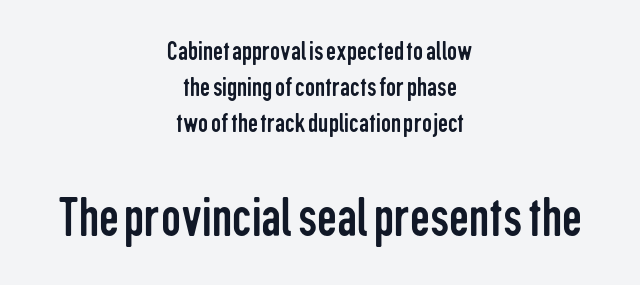
Q: Is the text bold? A: No.
Q: Is the text italic (slanted)? A: No, it is upright.
Q: Is the typeface a serif or a sans-serif typeface? A: Sans-serif.
Q: Is the text underlined? A: No.
Q: How is the paragraph aligned? A: Centered.
Q: Is the spacing between letters normal or unusually wide? A: Normal.
Q: Is the spacing between lines tight, normal or loose? A: Normal.
Q: Which block of text is set in a larger size, the first (top) or the second (bottom)? A: The second (bottom) one.
Q: Width (condensed, normal, or wide)? A: Condensed.
Q: Stroke contrast? A: Low.
Q: x-height? A: Medium.
Q: Monospaced? A: No.
